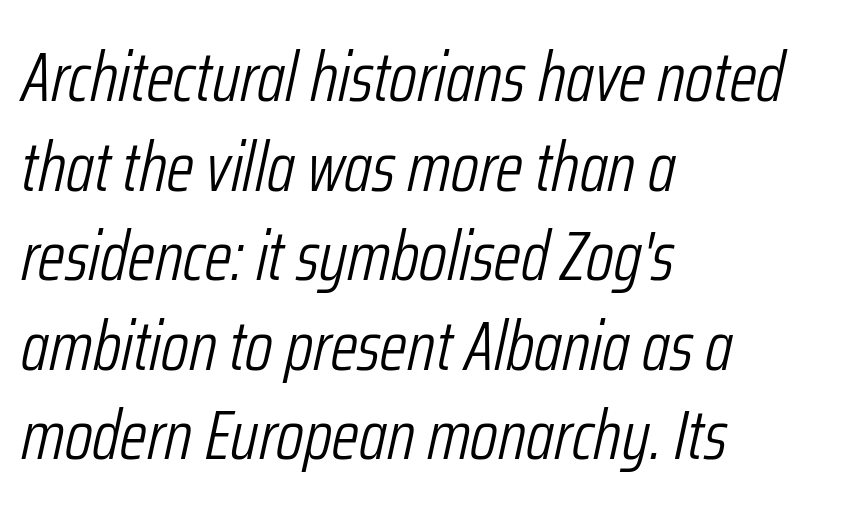
{"italic": "yes", "lean": "right", "slant_degrees": 12, "bold": "no", "weight": "light", "width": "condensed", "stroke_contrast": "low", "x_height": "medium", "monospaced": "no", "underline": "no", "align": "left", "line_spacing": "normal", "line_spacing_ratio": 1.28, "letter_spacing": "normal", "letter_spacing_em": 0.0, "glyph_px": 70}
